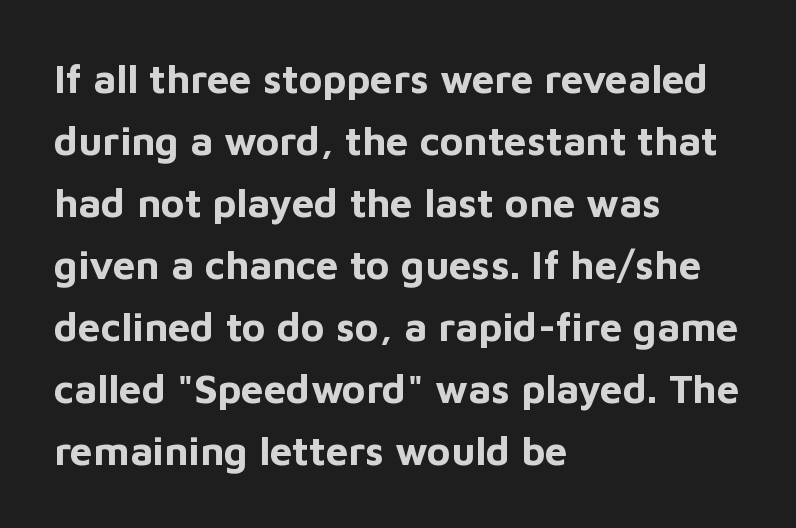
The image shows 40 px bold sans-serif type, upright; set left-aligned, normal line spacing (1.55x), normal letter spacing, not underlined; low stroke contrast and a medium x-height.
